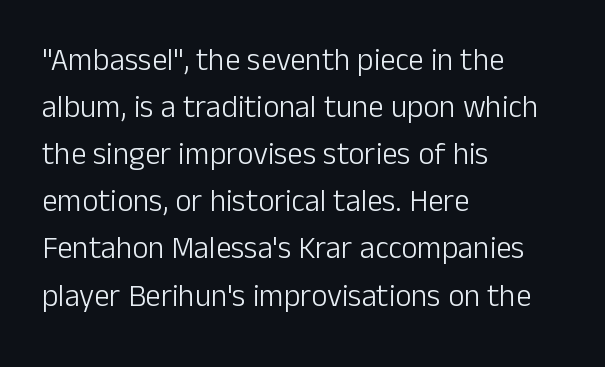
{"serif": "no", "italic": "no", "bold": "no", "weight": "light", "width": "normal", "stroke_contrast": "low", "x_height": "medium", "monospaced": "no", "underline": "no", "align": "left", "line_spacing": "normal", "line_spacing_ratio": 1.52, "letter_spacing": "normal", "letter_spacing_em": 0.0, "glyph_px": 31}
